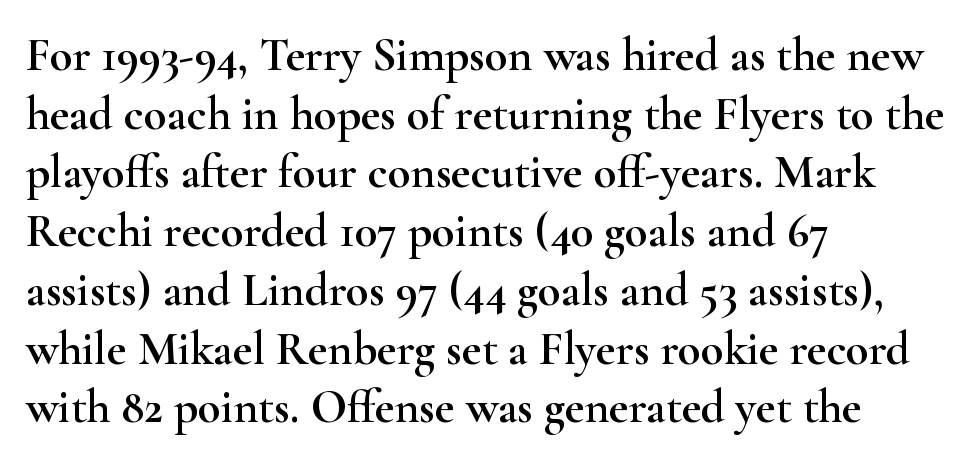
{"serif": "yes", "italic": "no", "width": "wide", "stroke_contrast": "high", "x_height": "small", "monospaced": "no", "underline": "no", "align": "left", "line_spacing": "normal", "line_spacing_ratio": 1.25, "letter_spacing": "normal", "letter_spacing_em": 0.0, "glyph_px": 47}
